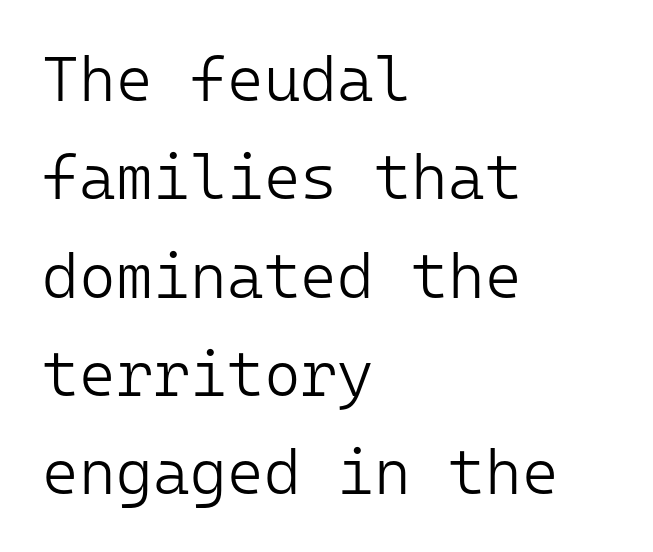
Q: Is the text bold? A: No.
Q: Is the text italic (slanted)? A: No, it is upright.
Q: Is the typeface a serif or a sans-serif typeface? A: Sans-serif.
Q: Is the text underlined? A: No.
Q: How is the paragraph aligned? A: Left-aligned.
Q: Is the spacing between letters normal or unusually wide? A: Normal.
Q: Is the spacing between lines tight, normal or loose? A: Normal.
Q: Width (condensed, normal, or wide)? A: Normal.
Q: Stroke contrast? A: Low.
Q: x-height? A: Medium.
Q: Monospaced? A: Yes.
